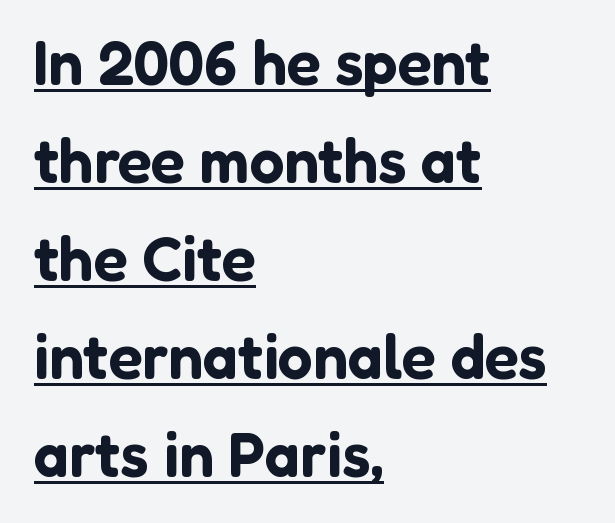
Q: Is the text italic (slanted)? A: No, it is upright.
Q: Is the typeface a serif or a sans-serif typeface? A: Sans-serif.
Q: Is the text underlined? A: Yes.
Q: How is the paragraph aligned? A: Left-aligned.
Q: Is the spacing between letters normal or unusually wide? A: Normal.
Q: Is the spacing between lines tight, normal or loose? A: Normal.
Q: Width (condensed, normal, or wide)? A: Normal.
Q: Stroke contrast? A: Low.
Q: x-height? A: Medium.
Q: Monospaced? A: No.
